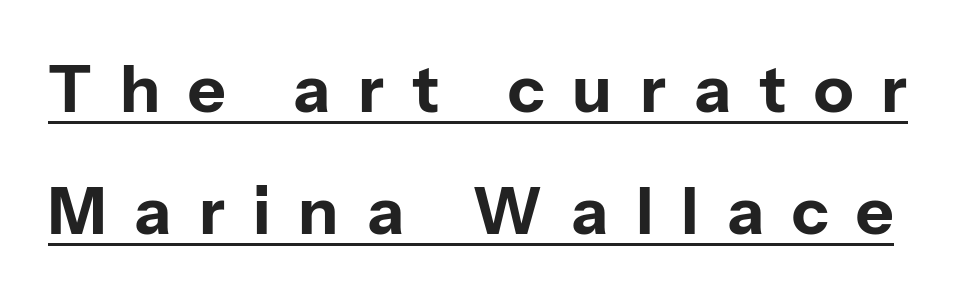
Q: Is the text bold? A: Yes.
Q: Is the text italic (slanted)? A: No, it is upright.
Q: Is the typeface a serif or a sans-serif typeface? A: Sans-serif.
Q: Is the text underlined? A: Yes.
Q: Is the spacing between letters normal or unusually wide? A: Unusually wide.
Q: Width (condensed, normal, or wide)? A: Normal.
Q: Stroke contrast? A: Low.
Q: x-height? A: Medium.
Q: Monospaced? A: No.
